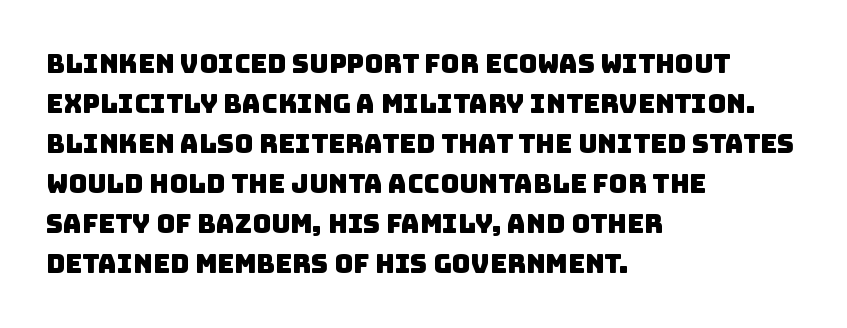
Descender tails drop into unmarked territory. Leading matches the norm, producing a regular column. Here the glyphs are tracked normally, forming tight word shapes. In CSS terms this would be text-align: left.
